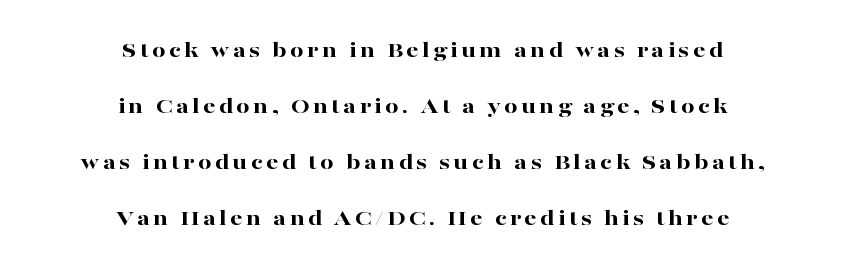
Q: Is the text bold? A: Yes.
Q: Is the text italic (slanted)? A: No, it is upright.
Q: Is the text underlined? A: No.
Q: How is the paragraph aligned? A: Centered.
Q: Is the spacing between lines tight, normal or loose? A: Loose.
